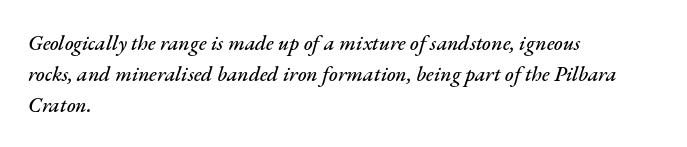
The image shows 21 px text type, italic (leaning right); set left-aligned, normal line spacing (1.47x), normal letter spacing, not underlined.
